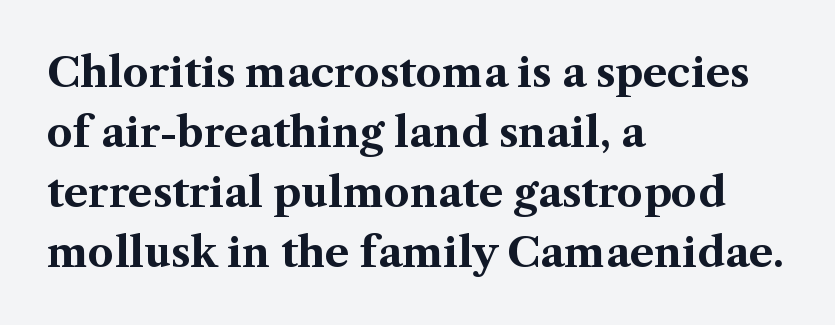
Q: Is the text bold? A: Yes.
Q: Is the text italic (slanted)? A: No, it is upright.
Q: Is the typeface a serif or a sans-serif typeface? A: Serif.
Q: Is the text underlined? A: No.
Q: How is the paragraph aligned? A: Left-aligned.
Q: Is the spacing between letters normal or unusually wide? A: Normal.
Q: Is the spacing between lines tight, normal or loose? A: Normal.
Q: Width (condensed, normal, or wide)? A: Normal.
Q: Stroke contrast? A: Medium.
Q: x-height? A: Medium.
Q: Monospaced? A: No.
